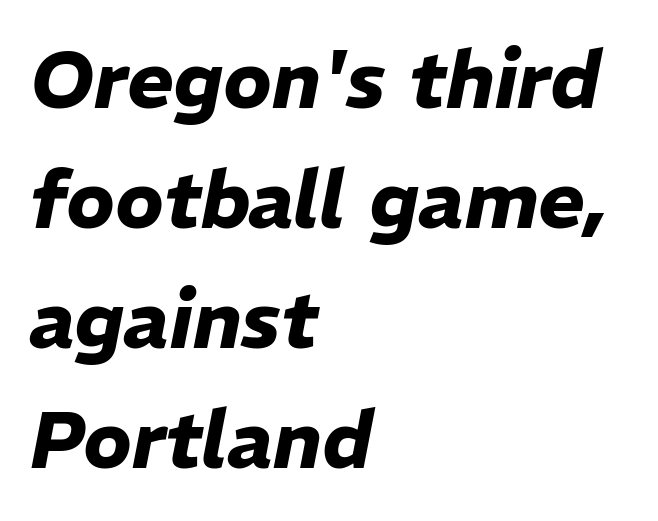
The image shows 79 px heavy type, italic (leaning right); set left-aligned, normal line spacing (1.52x), normal letter spacing, not underlined; low stroke contrast and a medium x-height.
